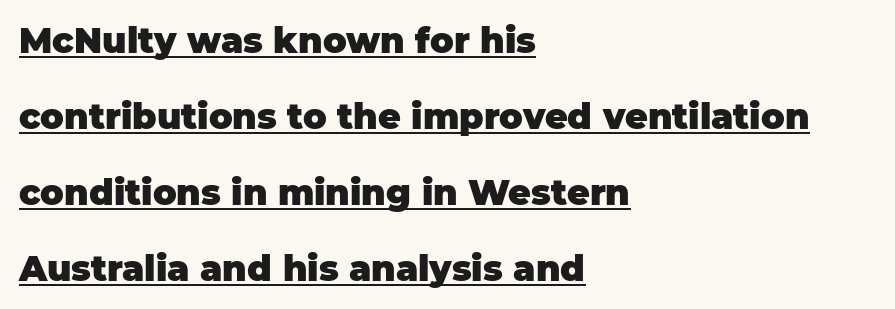
Q: Is the text bold? A: Yes.
Q: Is the text italic (slanted)? A: No, it is upright.
Q: Is the typeface a serif or a sans-serif typeface? A: Sans-serif.
Q: Is the text underlined? A: Yes.
Q: How is the paragraph aligned? A: Left-aligned.
Q: Is the spacing between letters normal or unusually wide? A: Normal.
Q: Is the spacing between lines tight, normal or loose? A: Loose.
Q: Width (condensed, normal, or wide)? A: Normal.
Q: Stroke contrast? A: Low.
Q: x-height? A: Large.
Q: Monospaced? A: No.
